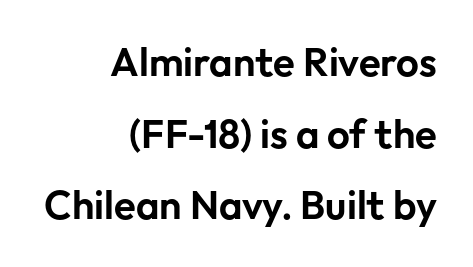
The image shows 40 px sans-serif type, upright; set right-aligned, line spacing 1.79x, normal letter spacing, not underlined; low stroke contrast and a medium x-height.
